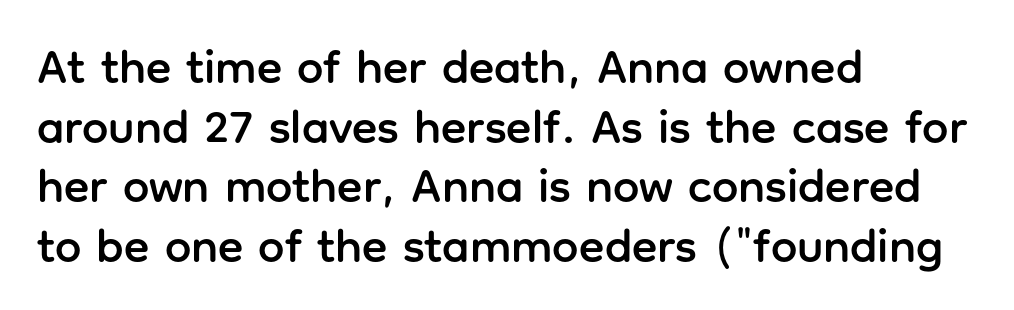
The image shows 47 px sans-serif type, upright; set left-aligned, normal line spacing (1.27x), normal letter spacing, not underlined; low stroke contrast and a medium x-height.
